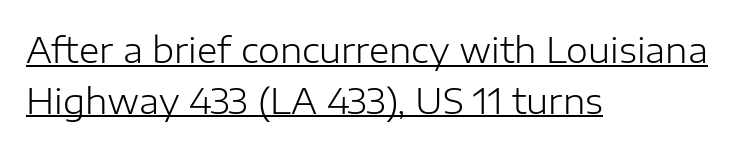
Q: Is the text bold? A: No.
Q: Is the text italic (slanted)? A: No, it is upright.
Q: Is the typeface a serif or a sans-serif typeface? A: Sans-serif.
Q: Is the text underlined? A: Yes.
Q: How is the paragraph aligned? A: Left-aligned.
Q: Is the spacing between letters normal or unusually wide? A: Normal.
Q: Is the spacing between lines tight, normal or loose? A: Normal.
Q: Width (condensed, normal, or wide)? A: Normal.
Q: Stroke contrast? A: Low.
Q: x-height? A: Medium.
Q: Monospaced? A: No.
